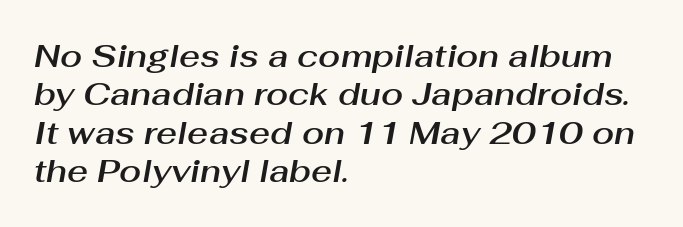
Q: Is the text italic (slanted)? A: Yes, it leans right by about 10 degrees.
Q: Is the text underlined? A: No.
Q: How is the paragraph aligned? A: Left-aligned.
Q: Is the spacing between letters normal or unusually wide? A: Normal.
Q: Width (condensed, normal, or wide)? A: Normal.
Q: Stroke contrast? A: Medium.
Q: x-height? A: Medium.
Q: Monospaced? A: No.
